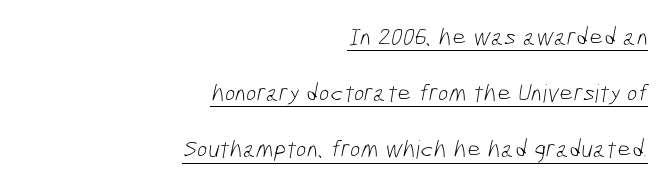
The image shows 25 px text type; set right-aligned, loose line spacing (2.25x), normal letter spacing, underlined.
